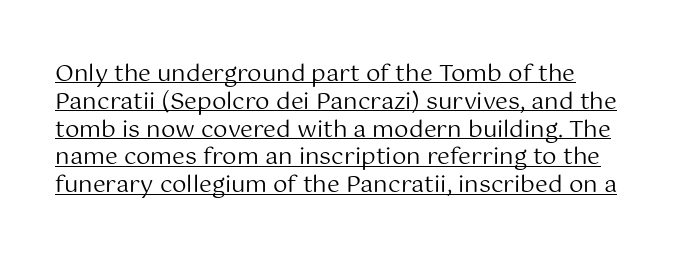
{"italic": "no", "bold": "no", "underline": "yes", "align": "left", "line_spacing_ratio": 1.21, "letter_spacing": "normal", "letter_spacing_em": 0.0, "glyph_px": 23}
